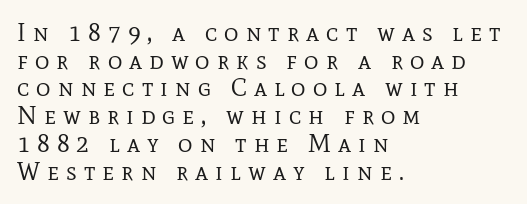
{"italic": "no", "bold": "no", "underline": "no", "align": "left", "line_spacing": "tight", "line_spacing_ratio": 1.11, "letter_spacing": "wide", "letter_spacing_em": 0.28, "glyph_px": 25}
